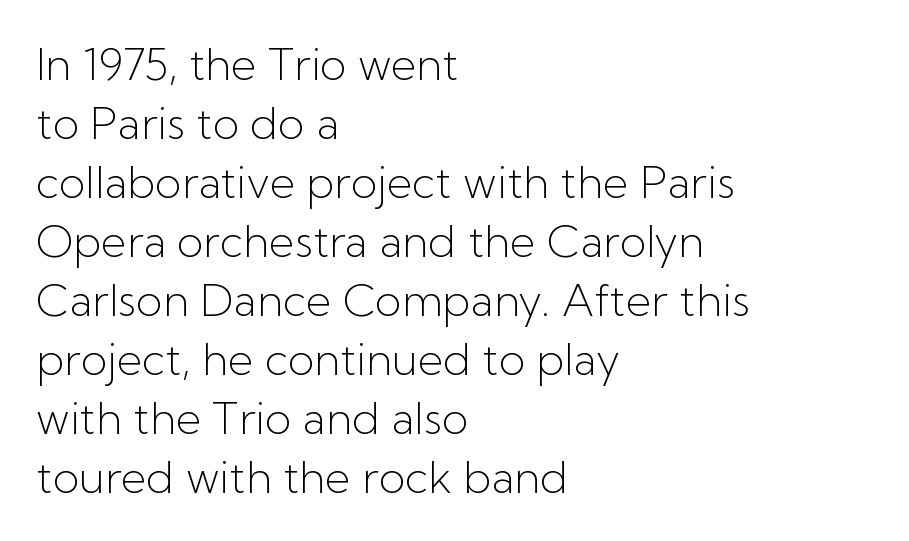
{"serif": "no", "italic": "no", "bold": "no", "weight": "light", "width": "normal", "stroke_contrast": "low", "x_height": "medium", "monospaced": "no", "underline": "no", "align": "left", "line_spacing": "normal", "line_spacing_ratio": 1.34, "letter_spacing": "normal", "letter_spacing_em": 0.0, "glyph_px": 44}
